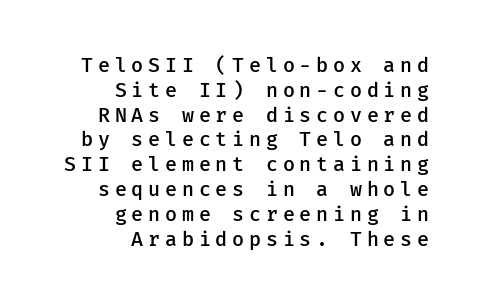
The image shows 20 px text type, upright; set right-aligned, line spacing 1.24x, unusually wide letter spacing (+0.24 em), not underlined.
